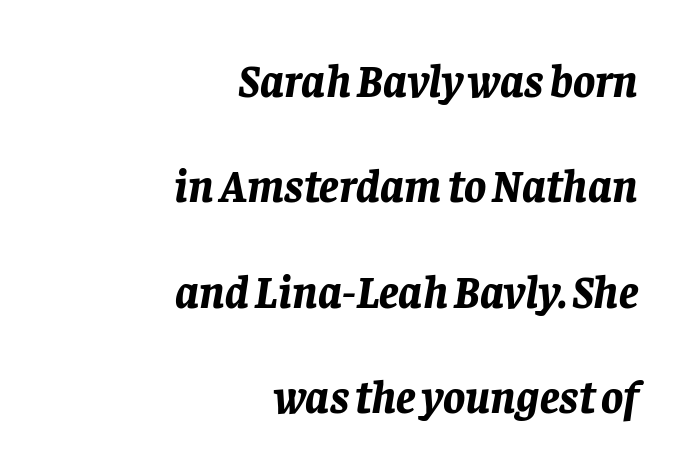
{"italic": "yes", "lean": "right", "slant_degrees": 8, "bold": "yes", "weight": "bold", "width": "normal", "stroke_contrast": "low", "x_height": "large", "monospaced": "no", "underline": "no", "align": "right", "line_spacing": "loose", "line_spacing_ratio": 2.29, "letter_spacing": "normal", "letter_spacing_em": 0.0, "glyph_px": 46}
